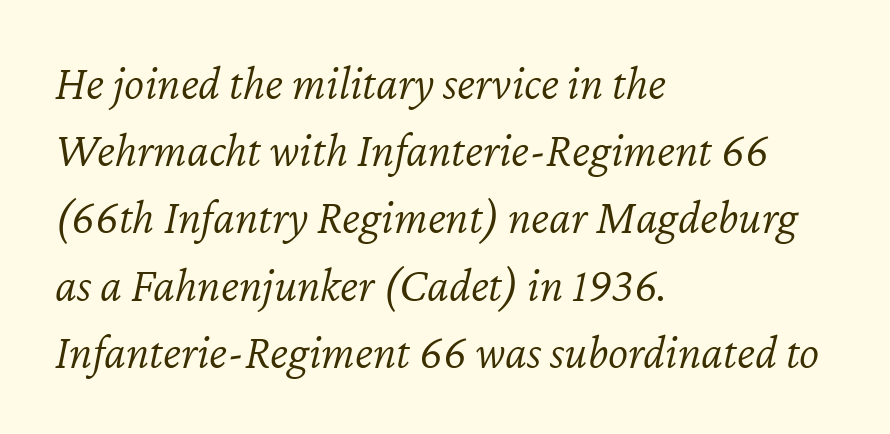
Q: Is the text bold? A: No.
Q: Is the text italic (slanted)? A: Yes, it leans right by about 12 degrees.
Q: Is the text underlined? A: No.
Q: How is the paragraph aligned? A: Left-aligned.
Q: Is the spacing between letters normal or unusually wide? A: Normal.
Q: Is the spacing between lines tight, normal or loose? A: Normal.
Q: Width (condensed, normal, or wide)? A: Normal.
Q: Stroke contrast? A: Low.
Q: x-height? A: Medium.
Q: Monospaced? A: No.
